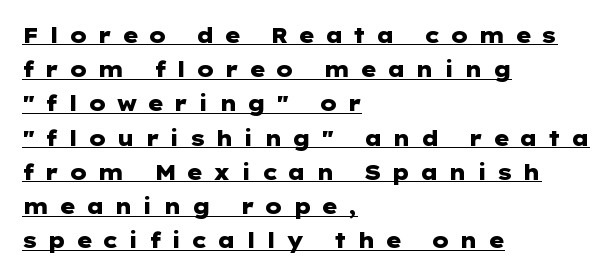
This sample is left-justified, so line endings fall wherever the words run out. Each line of the rendering has a horizontal stroke beneath the glyphs. Does the leading feel generous? No, just average. Letter spacing: wide.
